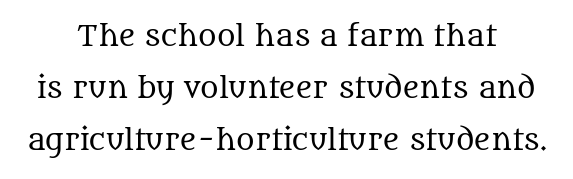
Q: Is the text bold? A: No.
Q: Is the text italic (slanted)? A: No, it is upright.
Q: Is the typeface a serif or a sans-serif typeface? A: Serif.
Q: Is the text underlined? A: No.
Q: How is the paragraph aligned? A: Centered.
Q: Is the spacing between letters normal or unusually wide? A: Normal.
Q: Width (condensed, normal, or wide)? A: Normal.
Q: Stroke contrast? A: Medium.
Q: x-height? A: Large.
Q: Monospaced? A: No.
